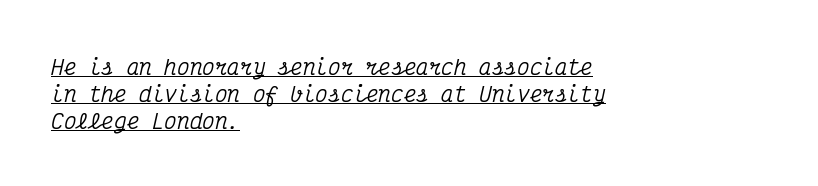
Is there an underline? Yes — a line sits under the letters. Leading matches the norm, producing a regular column. Glyph-to-glyph distance matches everyday printed text. Compared with a centered layout, this one pins lines to the left instead. A typesetter would mark this as italic.
